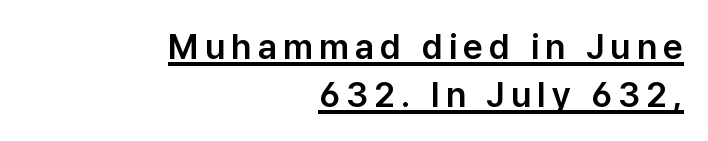
The image shows 35 px sans-serif type, upright; set right-aligned, normal line spacing (1.37x), underlined; low stroke contrast and a medium x-height.
